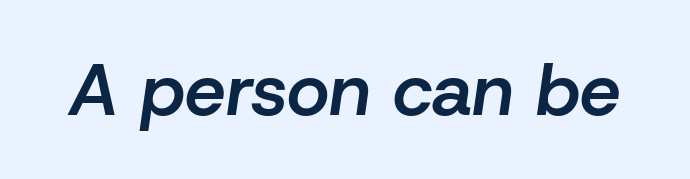
The image shows 73 px semibold type, italic (leaning right); set normal letter spacing, not underlined; low stroke contrast and a medium x-height.
